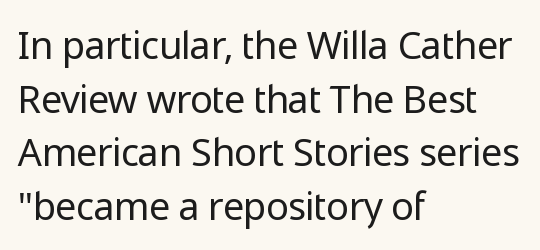
Q: Is the text bold? A: No.
Q: Is the text italic (slanted)? A: No, it is upright.
Q: Is the typeface a serif or a sans-serif typeface? A: Sans-serif.
Q: Is the text underlined? A: No.
Q: How is the paragraph aligned? A: Left-aligned.
Q: Is the spacing between letters normal or unusually wide? A: Normal.
Q: Is the spacing between lines tight, normal or loose? A: Normal.
Q: Width (condensed, normal, or wide)? A: Normal.
Q: Stroke contrast? A: Low.
Q: x-height? A: Medium.
Q: Monospaced? A: No.
